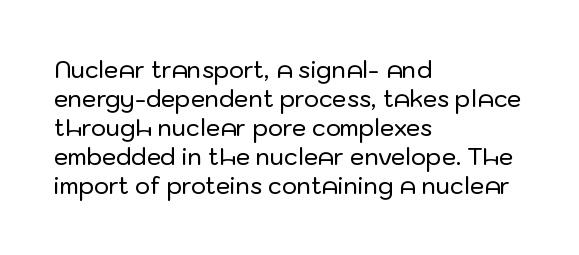
Q: Is the text italic (slanted)? A: No, it is upright.
Q: Is the text underlined? A: No.
Q: How is the paragraph aligned? A: Left-aligned.
Q: Is the spacing between letters normal or unusually wide? A: Normal.
Q: Is the spacing between lines tight, normal or loose? A: Normal.
